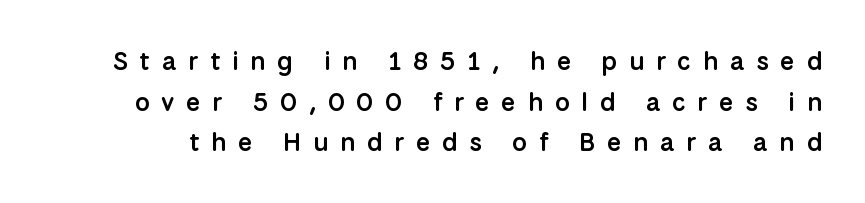
The image shows 26 px text type, upright; set normal line spacing (1.56x), unusually wide letter spacing (+0.45 em), not underlined.
